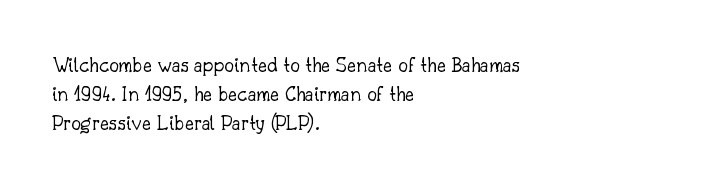
Q: Is the text bold? A: No.
Q: Is the text italic (slanted)? A: No, it is upright.
Q: Is the text underlined? A: No.
Q: How is the paragraph aligned? A: Left-aligned.
Q: Is the spacing between letters normal or unusually wide? A: Normal.
Q: Is the spacing between lines tight, normal or loose? A: Normal.
